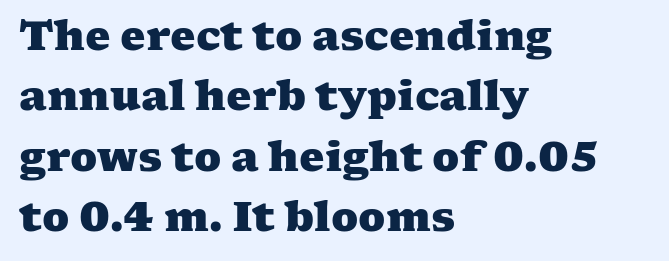
{"serif": "yes", "bold": "yes", "weight": "heavy", "width": "wide", "stroke_contrast": "medium", "x_height": "medium", "monospaced": "no", "underline": "no", "align": "left", "line_spacing": "normal", "line_spacing_ratio": 1.51, "letter_spacing": "normal", "letter_spacing_em": 0.0, "glyph_px": 40}
